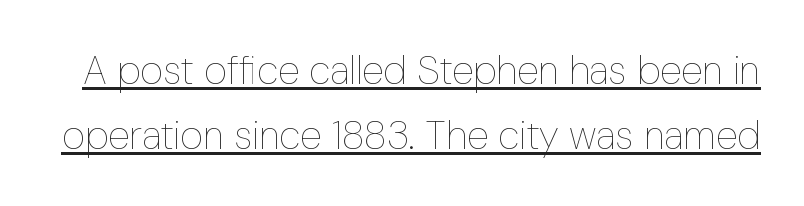
{"italic": "no", "bold": "no", "weight": "thin", "width": "condensed", "stroke_contrast": "low", "x_height": "medium", "monospaced": "no", "underline": "yes", "line_spacing": "normal", "line_spacing_ratio": 1.62, "letter_spacing": "normal", "letter_spacing_em": 0.0, "glyph_px": 40}
